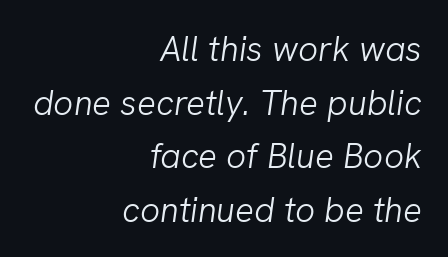
Is this a fixed-width face? No — the glyphs have proportional, varying widths. No heavy texture on the line: the type isn't bold. Teacher's note: observe the even right margin — that is flush-right alignment. Default kerning and tracking; the words read as compact shapes. Vertically, the passage feels balanced, rows spaced as you'd expect.
